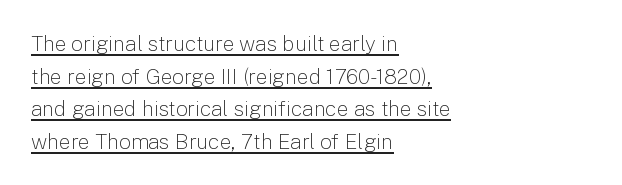
Q: Is the text bold? A: No.
Q: Is the text italic (slanted)? A: No, it is upright.
Q: Is the text underlined? A: Yes.
Q: How is the paragraph aligned? A: Left-aligned.
Q: Is the spacing between letters normal or unusually wide? A: Normal.
Q: Is the spacing between lines tight, normal or loose? A: Normal.
